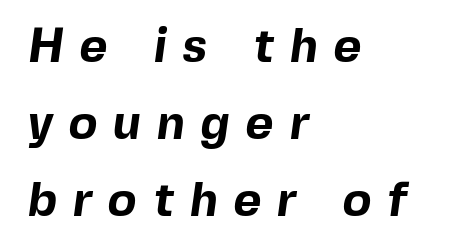
A typesetter would label this face a sans. The letters are bold, with thick, heavy strokes. Substantial extra tracking has been applied to these lines. This block has exactly the height ordinary leading produces. The passage shown is not underscored anywhere. Proportional: the letters do not fall into vertical columns.
